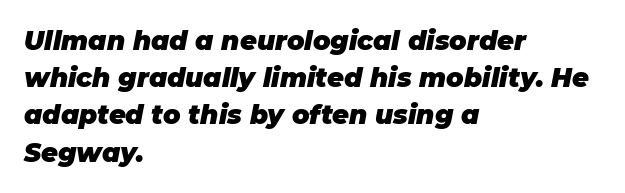
Q: Is the text bold? A: Yes.
Q: Is the text italic (slanted)? A: Yes, it leans right by about 11 degrees.
Q: Is the text underlined? A: No.
Q: How is the paragraph aligned? A: Left-aligned.
Q: Is the spacing between letters normal or unusually wide? A: Normal.
Q: Is the spacing between lines tight, normal or loose? A: Normal.
